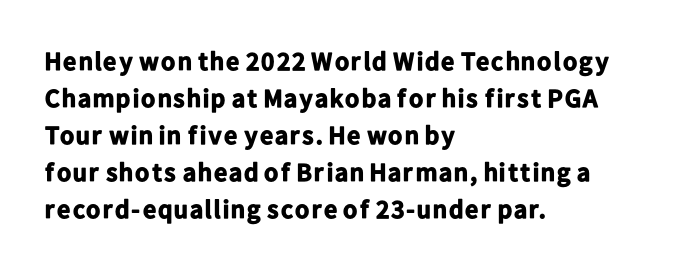
These words are printed bold, with thick strokes throughout. Between one letter and the next there's only the usual sliver of space. The letters stand straight up with perfectly vertical stems. The rendering anchors every line to the left-hand side. The leading is moderate, giving the passage an even texture.
